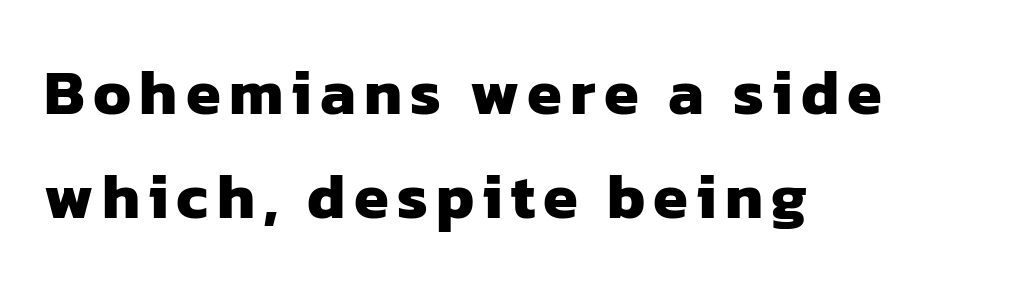
{"serif": "no", "bold": "yes", "weight": "heavy", "width": "normal", "stroke_contrast": "low", "x_height": "medium", "monospaced": "no", "underline": "no", "align": "left", "line_spacing": "normal", "line_spacing_ratio": 1.65, "glyph_px": 63}
